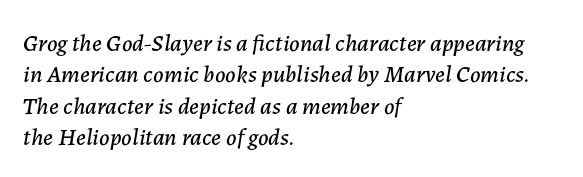
Nobody touched the tracking dial on this one. Line spacing here is normal. Rendered with sloped, italic letterforms. Just letters on the line, the space beneath them empty.
